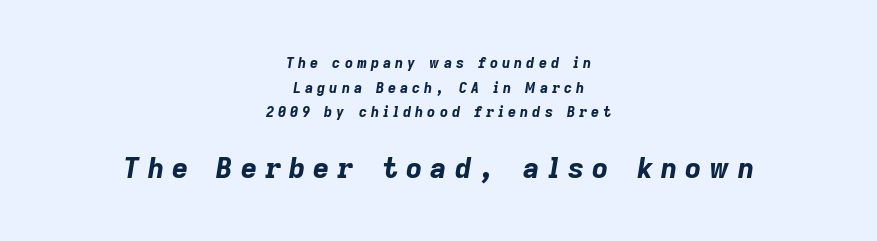
The image shows 28 px bold type, italic (leaning right); set centered, line spacing 1.76x, unusually wide letter spacing (+0.29 em), not underlined; the second (bottom) block is 2.0x larger; low stroke contrast and a medium x-height.
